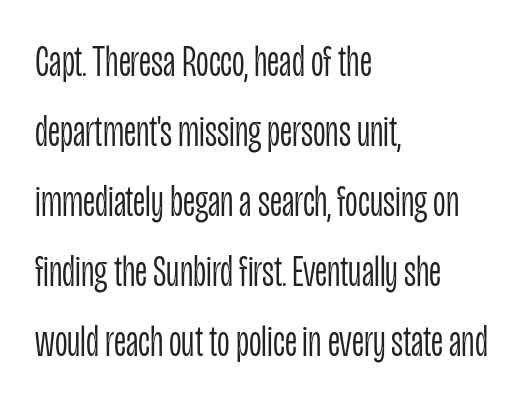
Spacing verdict: proportional, widths tailored to each character. The font is comparable to plain body text, perhaps lighter. No extra tracking has been applied to these lines. Underline: absent. In terms of posture, this sample is upright.
